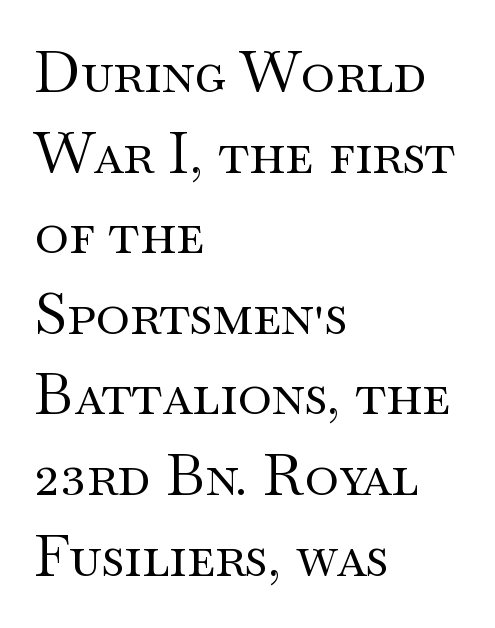
{"serif": "yes", "italic": "no", "bold": "no", "weight": "regular", "width": "wide", "stroke_contrast": "medium", "x_height": "small", "monospaced": "no", "underline": "no", "align": "left", "line_spacing": "normal", "line_spacing_ratio": 1.39, "letter_spacing": "normal", "letter_spacing_em": 0.0, "glyph_px": 58}
